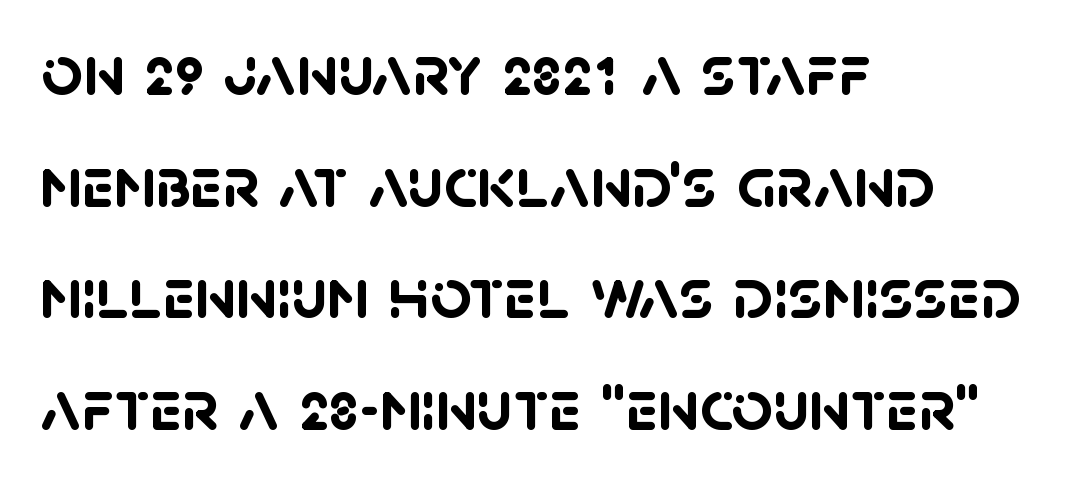
Does the type have serifs? No, each stem ends abruptly. These lines sit exactly where default settings would place them. Students, this is bold: see how much ink each stroke carries. Looks like regular typesetting: each glyph gets only the width it needs. The setting favours the left margin, as ordinary paragraphs usually do.
